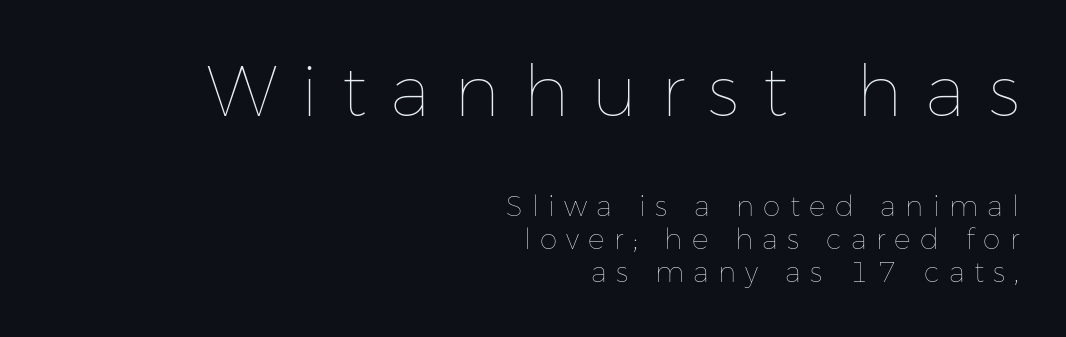
{"italic": "no", "bold": "no", "weight": "thin", "width": "normal", "stroke_contrast": "low", "x_height": "medium", "monospaced": "no", "underline": "no", "align": "right", "line_spacing_ratio": 1.18, "letter_spacing": "wide", "letter_spacing_em": 0.33, "larger_block": "first", "size_ratio": 2.54, "glyph_px": 71}
